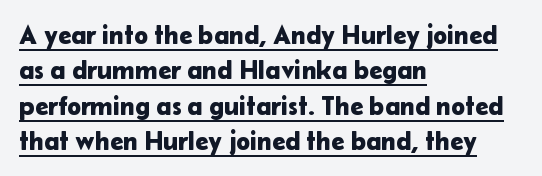
Q: Is the text italic (slanted)? A: No, it is upright.
Q: Is the text underlined? A: Yes.
Q: How is the paragraph aligned? A: Left-aligned.
Q: Is the spacing between letters normal or unusually wide? A: Normal.
Q: Is the spacing between lines tight, normal or loose? A: Normal.
